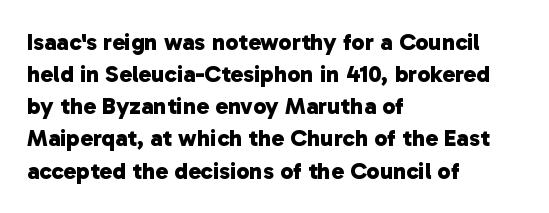
Each glyph is drawn with heavy, bold strokes. Compared with typical body copy, the letter spacing here is the same. Regarding leading, the lines here are spaced in the standard way. Where is the straight margin? On the left. Descenders hang freely into open space.
